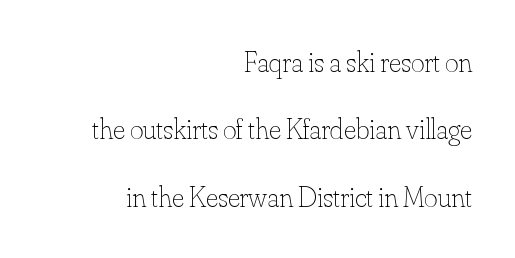
Q: Is the text bold? A: No.
Q: Is the text italic (slanted)? A: No, it is upright.
Q: Is the text underlined? A: No.
Q: How is the paragraph aligned? A: Right-aligned.
Q: Is the spacing between letters normal or unusually wide? A: Normal.
Q: Is the spacing between lines tight, normal or loose? A: Loose.
Q: Width (condensed, normal, or wide)? A: Normal.
Q: Stroke contrast? A: Low.
Q: x-height? A: Small.
Q: Monospaced? A: No.
